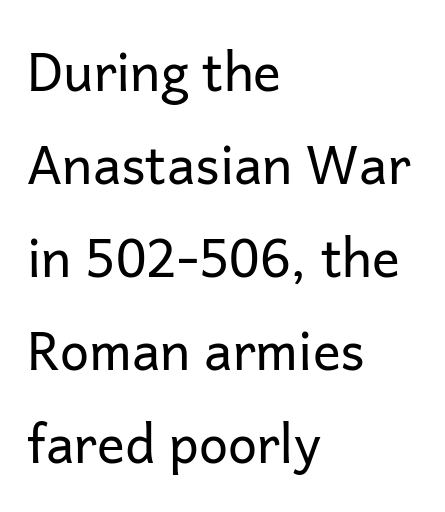
Visually the block forms a straight wall on the left and a jagged coastline on the right. The specimen omits any rule beneath the text block's lines. Note the varied advance widths — an 'i' is clearly narrower than an 'm'. Posture: vertical. This sample uses plain, unmodified letter spacing. Does the type have serifs? No, each stem ends abruptly.
